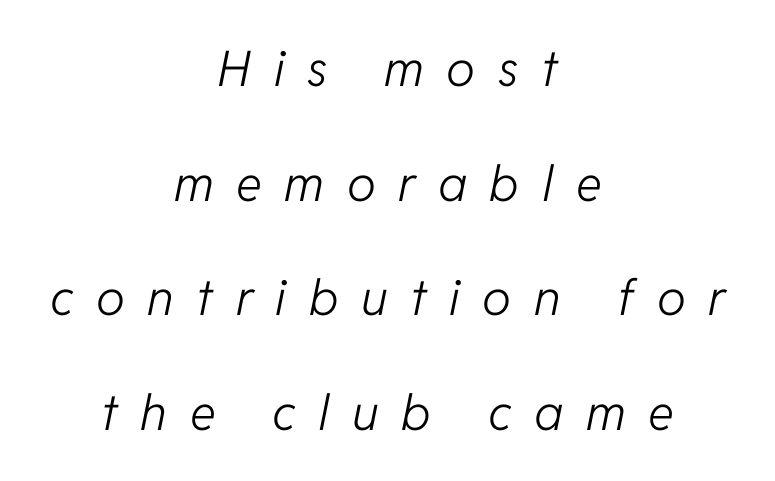
Q: Is the text bold? A: No.
Q: Is the text italic (slanted)? A: Yes, it leans right by about 11 degrees.
Q: Is the text underlined? A: No.
Q: How is the paragraph aligned? A: Centered.
Q: Is the spacing between letters normal or unusually wide? A: Unusually wide.
Q: Is the spacing between lines tight, normal or loose? A: Loose.
Q: Width (condensed, normal, or wide)? A: Normal.
Q: Stroke contrast? A: Low.
Q: x-height? A: Medium.
Q: Monospaced? A: No.
